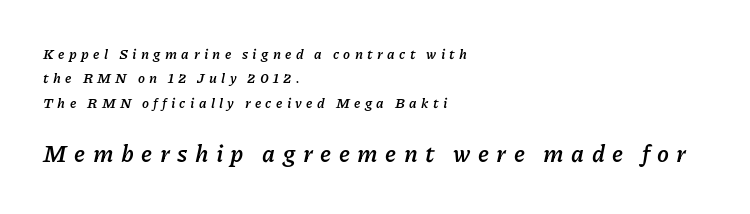
Q: Is the text bold? A: Yes.
Q: Is the text italic (slanted)? A: Yes, it leans right by about 11 degrees.
Q: Is the text underlined? A: No.
Q: How is the paragraph aligned? A: Left-aligned.
Q: Is the spacing between letters normal or unusually wide? A: Unusually wide.
Q: Which block of text is set in a larger size, the first (top) or the second (bottom)? A: The second (bottom) one.
